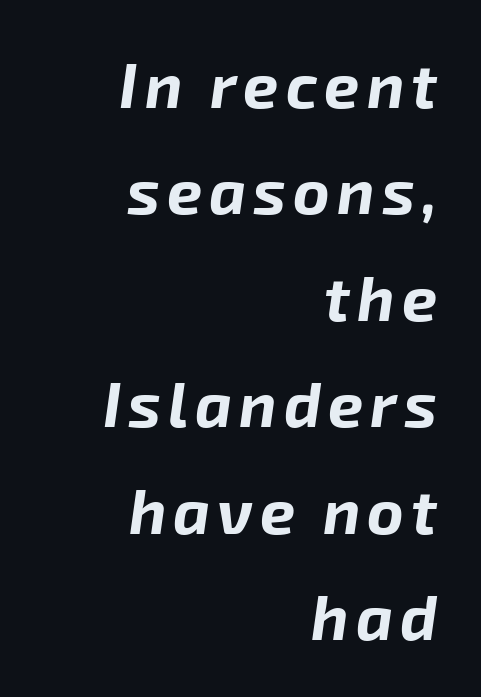
Q: Is the text bold? A: Yes.
Q: Is the text italic (slanted)? A: Yes, it leans right by about 8 degrees.
Q: Is the text underlined? A: No.
Q: How is the paragraph aligned? A: Right-aligned.
Q: Is the spacing between lines tight, normal or loose? A: Normal.
Q: Width (condensed, normal, or wide)? A: Normal.
Q: Stroke contrast? A: Low.
Q: x-height? A: Medium.
Q: Monospaced? A: No.
